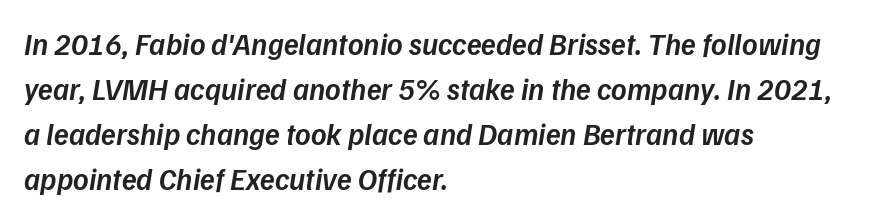
Q: Is the text bold? A: Semi-bold.
Q: Is the text italic (slanted)? A: Yes, it leans right by about 9 degrees.
Q: Is the text underlined? A: No.
Q: How is the paragraph aligned? A: Left-aligned.
Q: Is the spacing between letters normal or unusually wide? A: Normal.
Q: Is the spacing between lines tight, normal or loose? A: Normal.
Q: Width (condensed, normal, or wide)? A: Normal.
Q: Stroke contrast? A: Low.
Q: x-height? A: Medium.
Q: Monospaced? A: No.
